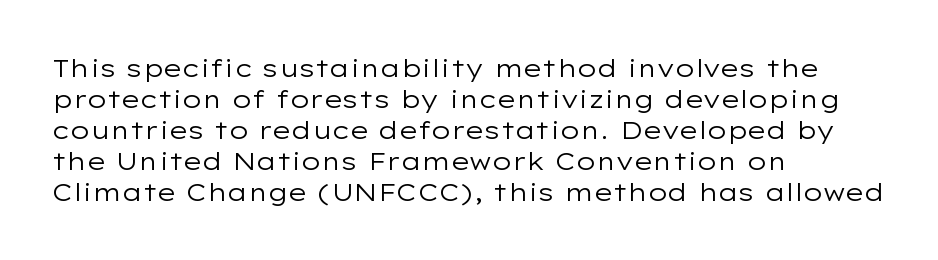
The image shows 25 px text type, upright; set left-aligned, line spacing 1.24x, normal letter spacing, not underlined.
